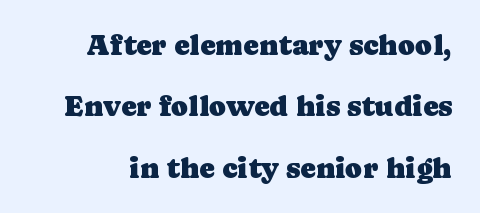
{"serif": "yes", "italic": "no", "width": "normal", "stroke_contrast": "low", "x_height": "medium", "monospaced": "no", "underline": "no", "line_spacing": "loose", "line_spacing_ratio": 2.12, "letter_spacing": "normal", "letter_spacing_em": 0.0, "glyph_px": 29}
